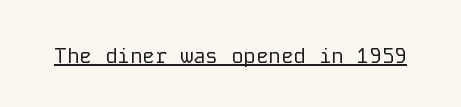
Q: Is the text bold? A: No.
Q: Is the text italic (slanted)? A: No, it is upright.
Q: Is the text underlined? A: Yes.
Q: Is the spacing between letters normal or unusually wide? A: Normal.
